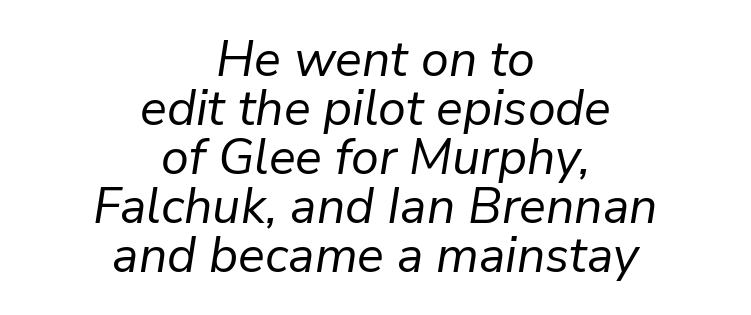
{"italic": "yes", "lean": "right", "slant_degrees": 9, "bold": "no", "weight": "regular", "width": "normal", "stroke_contrast": "low", "x_height": "medium", "monospaced": "no", "underline": "no", "align": "center", "line_spacing": "tight", "line_spacing_ratio": 0.98, "letter_spacing": "normal", "letter_spacing_em": 0.0, "glyph_px": 50}
